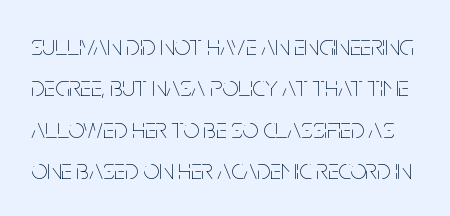
The foot of each line stays bare and open. The font is comparable to plain body text, perhaps lighter. This rendering leaves character spacing at its baseline value. It's the straight-up-and-down kind of type. Normally led — the rows are evenly, conventionally spaced.
